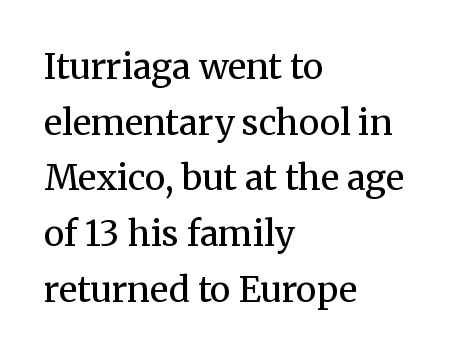
{"serif": "yes", "italic": "no", "bold": "no", "weight": "regular", "width": "normal", "stroke_contrast": "medium", "x_height": "medium", "monospaced": "no", "underline": "no", "align": "left", "line_spacing": "normal", "line_spacing_ratio": 1.59, "letter_spacing": "normal", "letter_spacing_em": 0.0, "glyph_px": 35}
